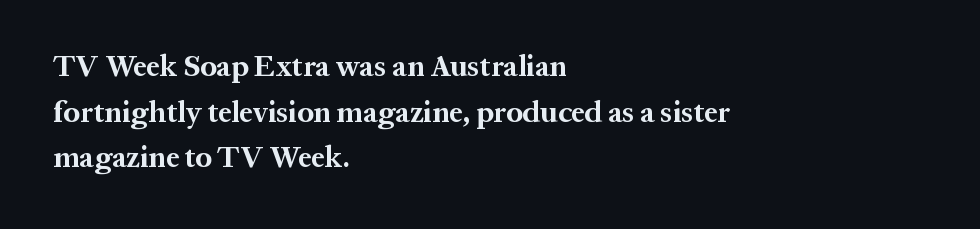
Q: Is the text bold? A: Yes.
Q: Is the text italic (slanted)? A: No, it is upright.
Q: Is the typeface a serif or a sans-serif typeface? A: Serif.
Q: Is the text underlined? A: No.
Q: How is the paragraph aligned? A: Left-aligned.
Q: Is the spacing between letters normal or unusually wide? A: Normal.
Q: Is the spacing between lines tight, normal or loose? A: Normal.
Q: Width (condensed, normal, or wide)? A: Normal.
Q: Stroke contrast? A: Medium.
Q: x-height? A: Medium.
Q: Monospaced? A: No.
